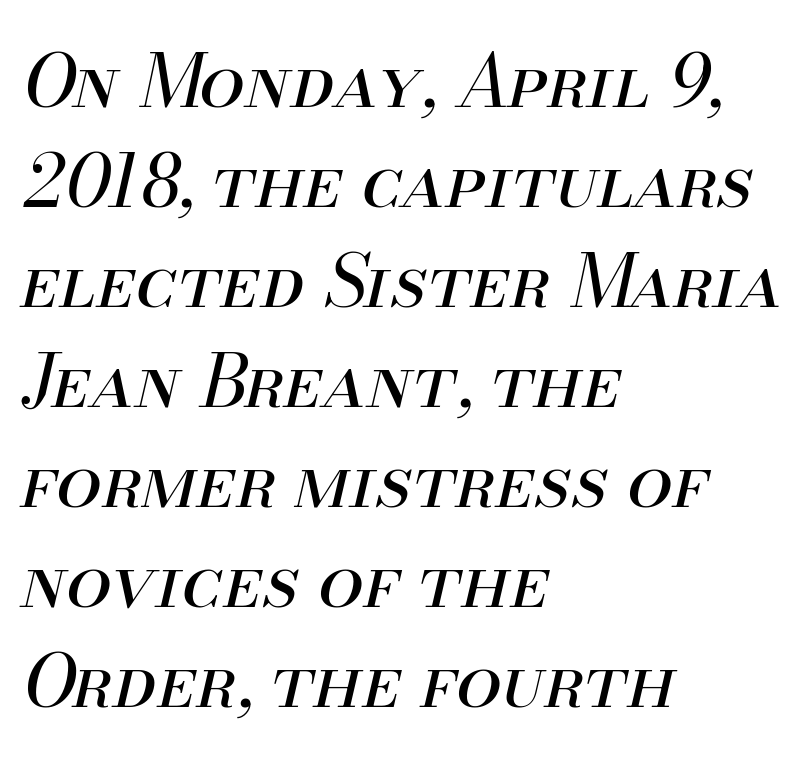
When letters slant like this, we call the style italic. Underline: absent. These lines are rendered in a variable-pitch font. Each new line begins a customary step beneath the previous one.
